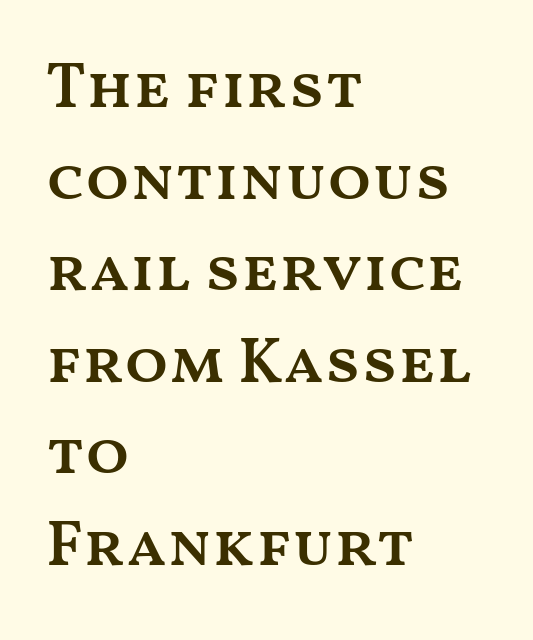
Q: Is the text bold? A: Semi-bold.
Q: Is the text italic (slanted)? A: No, it is upright.
Q: Is the text underlined? A: No.
Q: How is the paragraph aligned? A: Left-aligned.
Q: Is the spacing between letters normal or unusually wide? A: Normal.
Q: Is the spacing between lines tight, normal or loose? A: Normal.
Q: Width (condensed, normal, or wide)? A: Wide.
Q: Stroke contrast? A: Medium.
Q: x-height? A: Medium.
Q: Monospaced? A: No.
